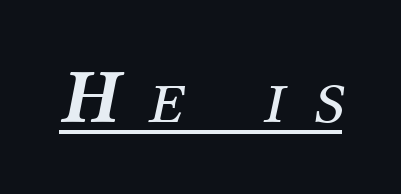
Observe the serifs anchoring each vertical stroke in this sample. Spacing verdict: proportional, widths tailored to each character. The face looks like a standard text weight, possibly lighter. A baseline rule has been typeset under these characters. Slant detected: the letters are inclined. The tracking jumps out immediately: characters are airy and widely separated.
